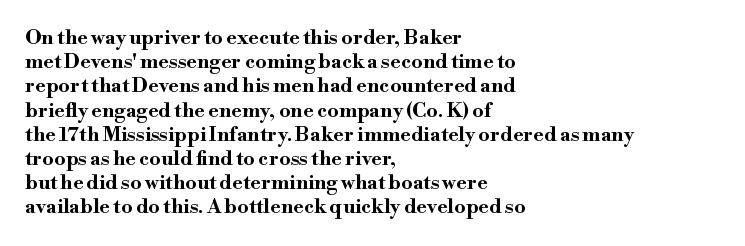
Descenders hang freely into open space. The paragraph has a hard left edge and a soft right edge. It's the straight-up-and-down kind of type. Observe the ordinary spacing: letters are neighbours, not strangers. Weight check: bold — yes, fully.
